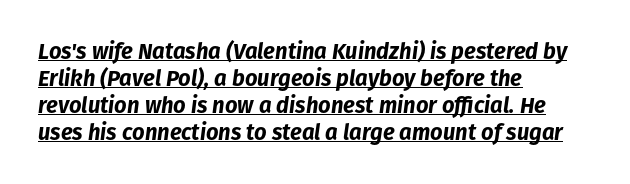
The image shows 22 px bold type, italic (leaning right); set left-aligned, line spacing 1.22x, normal letter spacing, underlined.
